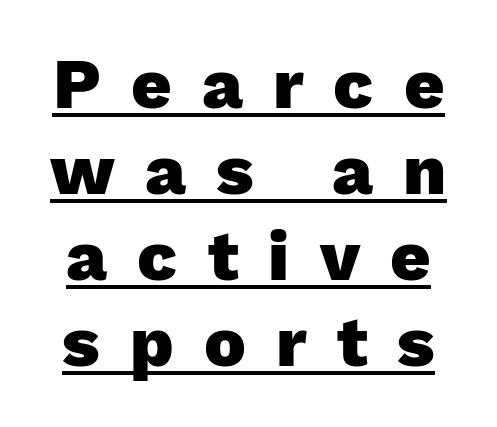
Q: Is the text bold? A: Yes.
Q: Is the text italic (slanted)? A: No, it is upright.
Q: Is the typeface a serif or a sans-serif typeface? A: Sans-serif.
Q: Is the text underlined? A: Yes.
Q: Is the spacing between letters normal or unusually wide? A: Unusually wide.
Q: Width (condensed, normal, or wide)? A: Normal.
Q: Stroke contrast? A: Low.
Q: x-height? A: Medium.
Q: Monospaced? A: No.
